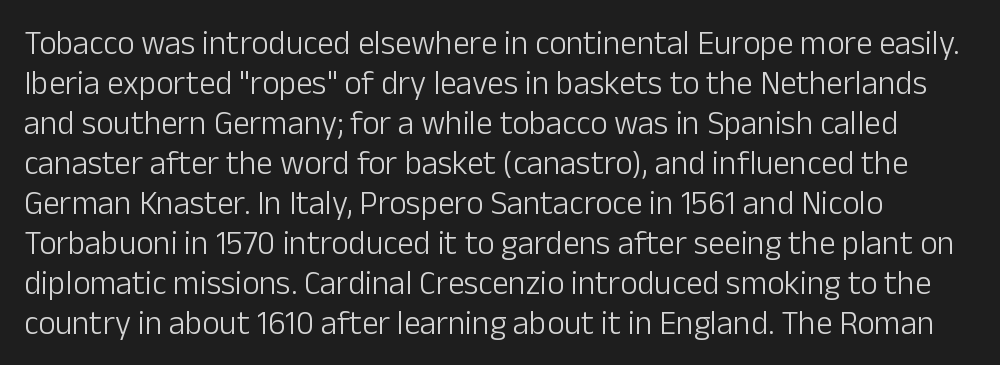
Q: Is the text bold? A: No.
Q: Is the text italic (slanted)? A: No, it is upright.
Q: Is the typeface a serif or a sans-serif typeface? A: Sans-serif.
Q: Is the text underlined? A: No.
Q: Is the spacing between letters normal or unusually wide? A: Normal.
Q: Width (condensed, normal, or wide)? A: Normal.
Q: Stroke contrast? A: Low.
Q: x-height? A: Medium.
Q: Monospaced? A: No.
